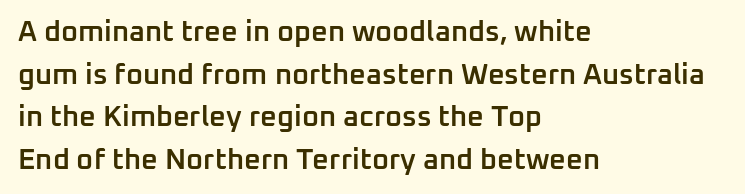
Short and long lines alike share a common starting point at left. The letters stand straight up with perfectly vertical stems. What weight is shown? A semibold, between regular and bold. Standard letterfit; no display-style spreading of the glyphs.
